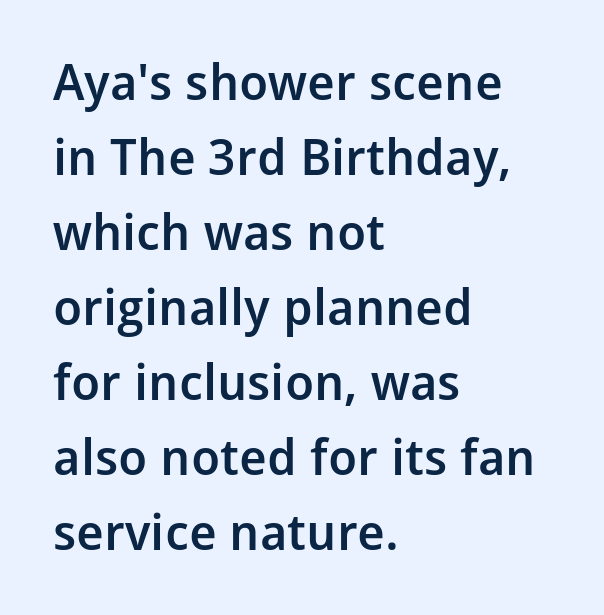
The image shows 50 px semibold sans-serif type, upright; set left-aligned, normal line spacing (1.5x), normal letter spacing, not underlined; low stroke contrast and a medium x-height.
